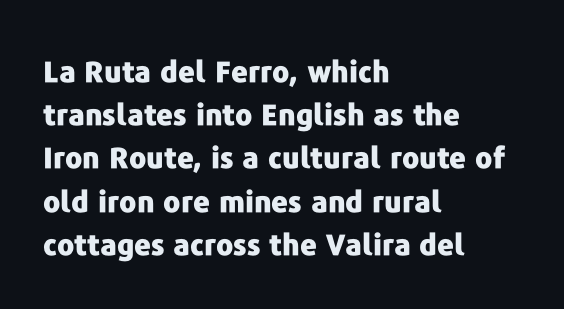
{"serif": "no", "italic": "no", "bold": "yes", "weight": "heavy", "width": "normal", "stroke_contrast": "low", "x_height": "medium", "monospaced": "no", "underline": "no", "align": "left", "line_spacing": "normal", "line_spacing_ratio": 1.49, "letter_spacing": "normal", "letter_spacing_em": 0.0, "glyph_px": 29}
